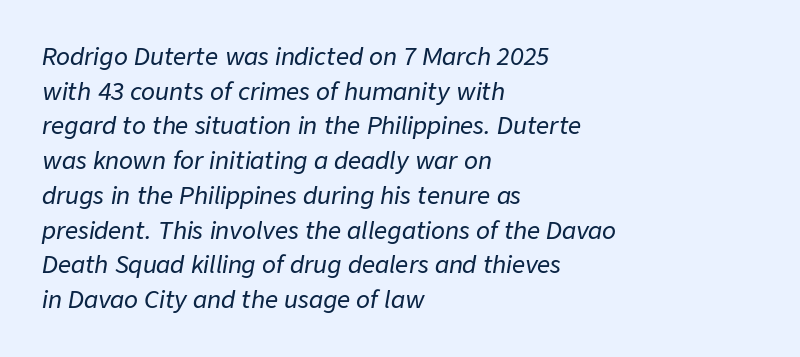
Q: Is the text italic (slanted)? A: Yes, it leans right by about 9 degrees.
Q: Is the text underlined? A: No.
Q: How is the paragraph aligned? A: Left-aligned.
Q: Is the spacing between letters normal or unusually wide? A: Normal.
Q: Is the spacing between lines tight, normal or loose? A: Normal.
